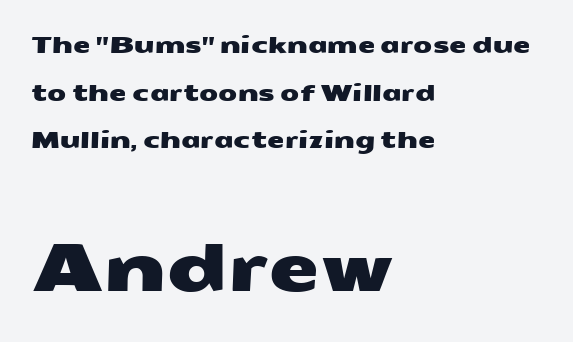
{"serif": "no", "width": "wide", "stroke_contrast": "medium", "x_height": "medium", "monospaced": "no", "underline": "no", "align": "left", "line_spacing": "loose", "line_spacing_ratio": 2.16, "letter_spacing": "normal", "letter_spacing_em": 0.0, "larger_block": "second", "size_ratio": 3.0, "glyph_px": 66}
